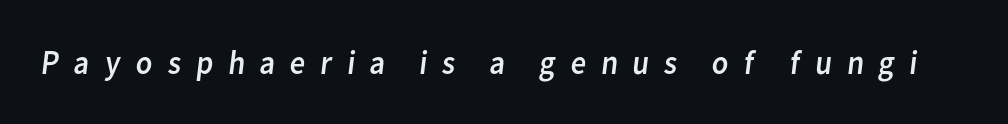
The image shows 34 px regular-weight sans-serif type; set unusually wide letter spacing (+0.4 em), not underlined; low stroke contrast and a medium x-height.
